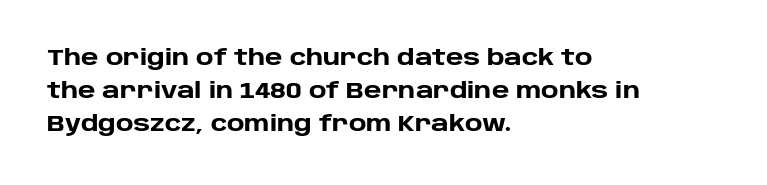
The image shows 22 px bold type, upright; set left-aligned, normal line spacing (1.51x), normal letter spacing, not underlined.
